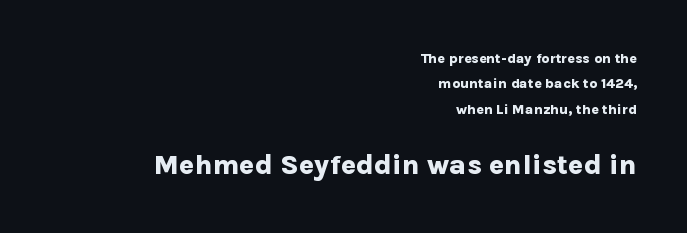
The image shows 28 px bold sans-serif type, upright; set right-aligned, line spacing 1.81x, normal letter spacing, not underlined; the second (bottom) block is 2.0x larger; low stroke contrast and a medium x-height.
